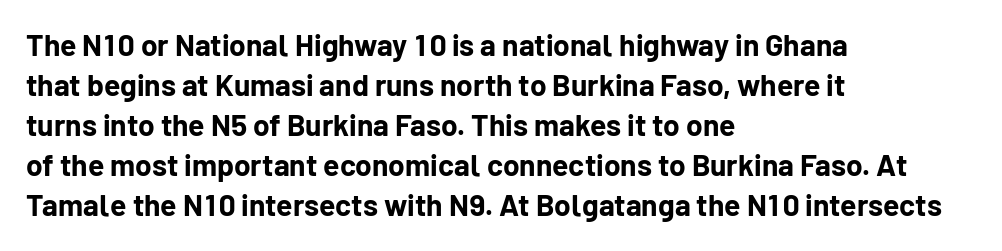
{"serif": "no", "italic": "no", "bold": "yes", "weight": "bold", "width": "normal", "stroke_contrast": "low", "x_height": "medium", "monospaced": "no", "underline": "no", "align": "left", "line_spacing": "normal", "line_spacing_ratio": 1.33, "letter_spacing": "normal", "letter_spacing_em": 0.0, "glyph_px": 30}
